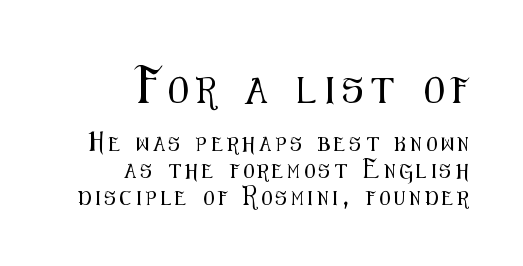
The image shows 26 px text type, upright; set right-aligned, loose line spacing (1.91x), unusually wide letter spacing (+0.33 em), not underlined; the first (top) block is 1.86x larger.
